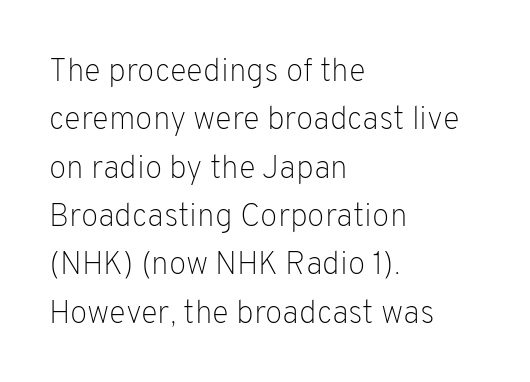
Caption: standard tracking, unaltered. When letters stand straight like this, we call the style roman or upright. The lines sit at an ordinary, default distance from one another. The glyphs in this specimen are sans serif. Check the space under the baseline: it is left empty.
